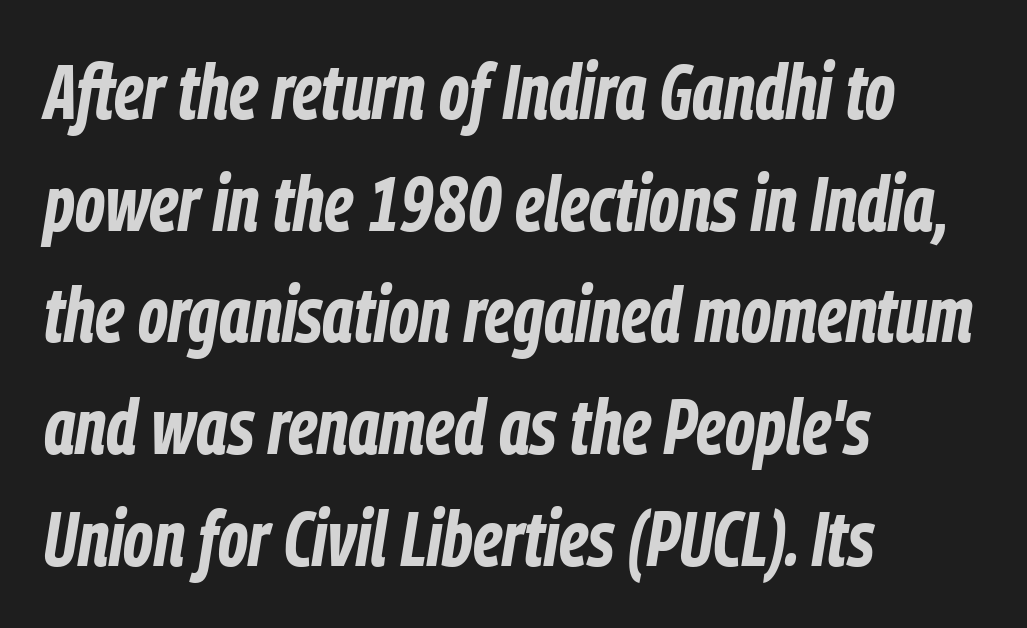
The sample has been set heavy, in full bold. These lines are rendered in a variable-pitch font. This sample is left-justified, so line endings fall wherever the words run out. The space directly below the letters is spotless.
